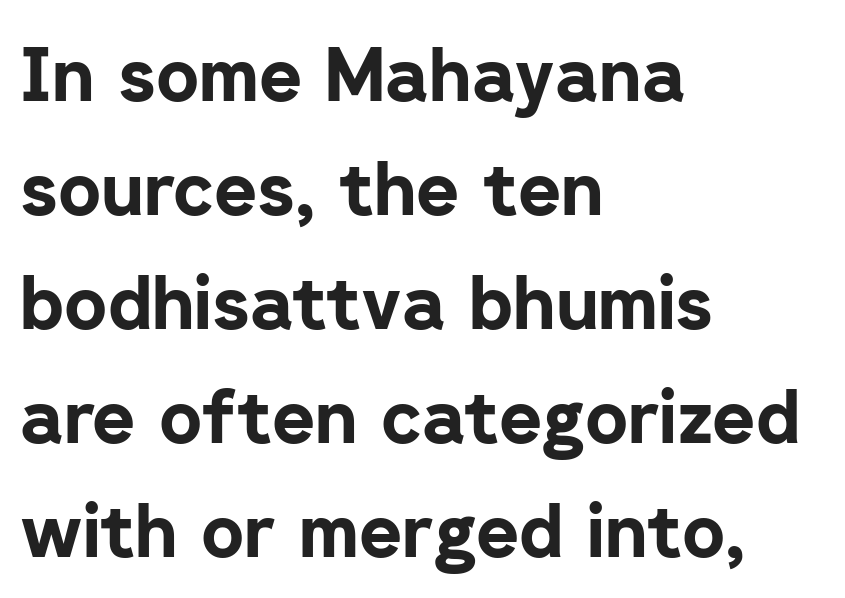
{"serif": "no", "italic": "no", "bold": "yes", "weight": "bold", "width": "normal", "stroke_contrast": "low", "x_height": "medium", "monospaced": "no", "underline": "no", "align": "left", "line_spacing": "normal", "line_spacing_ratio": 1.54, "letter_spacing": "normal", "letter_spacing_em": 0.0, "glyph_px": 74}
